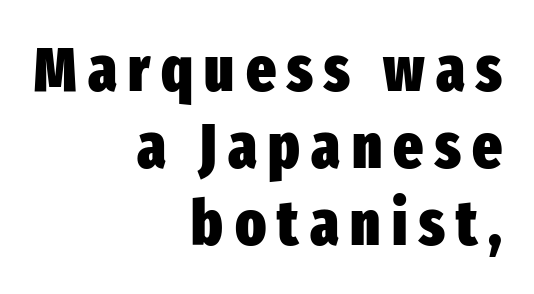
{"serif": "no", "italic": "no", "bold": "yes", "weight": "heavy", "width": "condensed", "stroke_contrast": "low", "x_height": "medium", "monospaced": "no", "underline": "no", "align": "right", "line_spacing_ratio": 1.22, "glyph_px": 63}
